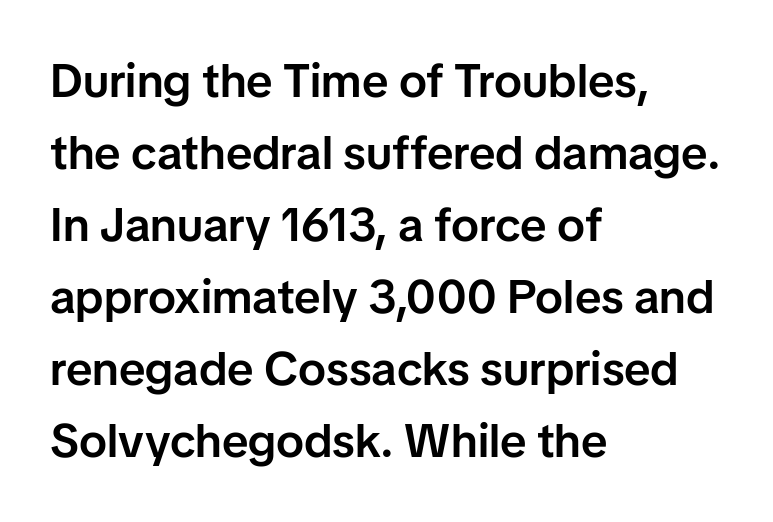
{"serif": "no", "italic": "no", "bold": "semi", "weight": "semibold", "width": "normal", "stroke_contrast": "low", "x_height": "medium", "monospaced": "no", "underline": "no", "align": "left", "line_spacing": "normal", "line_spacing_ratio": 1.53, "letter_spacing": "normal", "letter_spacing_em": 0.0, "glyph_px": 47}
